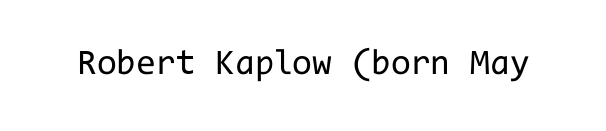
Q: Is the text bold? A: No.
Q: Is the text italic (slanted)? A: No, it is upright.
Q: Is the typeface a serif or a sans-serif typeface? A: Sans-serif.
Q: Is the text underlined? A: No.
Q: Is the spacing between letters normal or unusually wide? A: Normal.
Q: Width (condensed, normal, or wide)? A: Normal.
Q: Stroke contrast? A: Low.
Q: x-height? A: Medium.
Q: Monospaced? A: Yes.
